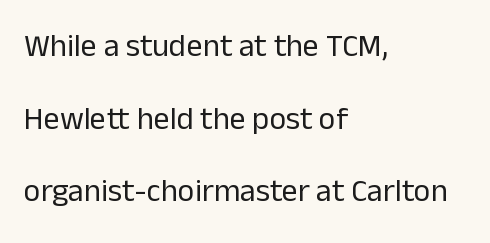
Q: Is the text bold? A: No.
Q: Is the text italic (slanted)? A: No, it is upright.
Q: Is the typeface a serif or a sans-serif typeface? A: Sans-serif.
Q: Is the text underlined? A: No.
Q: How is the paragraph aligned? A: Left-aligned.
Q: Is the spacing between letters normal or unusually wide? A: Normal.
Q: Is the spacing between lines tight, normal or loose? A: Loose.
Q: Width (condensed, normal, or wide)? A: Normal.
Q: Stroke contrast? A: Low.
Q: x-height? A: Medium.
Q: Monospaced? A: No.
